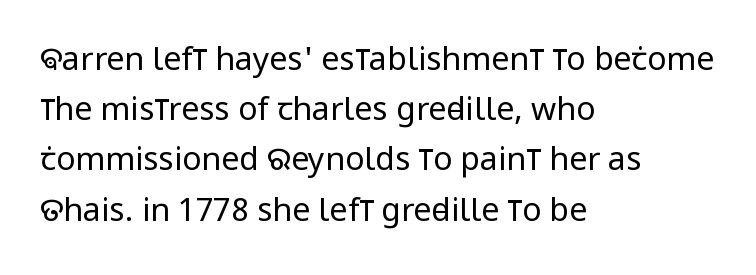
Teacher's note: observe the even left margin — that is flush-left alignment. It's the straight-up-and-down kind of type. The letters advance in unequal steps, a hallmark of proportional type. Between one letter and the next there's only the usual sliver of space.
